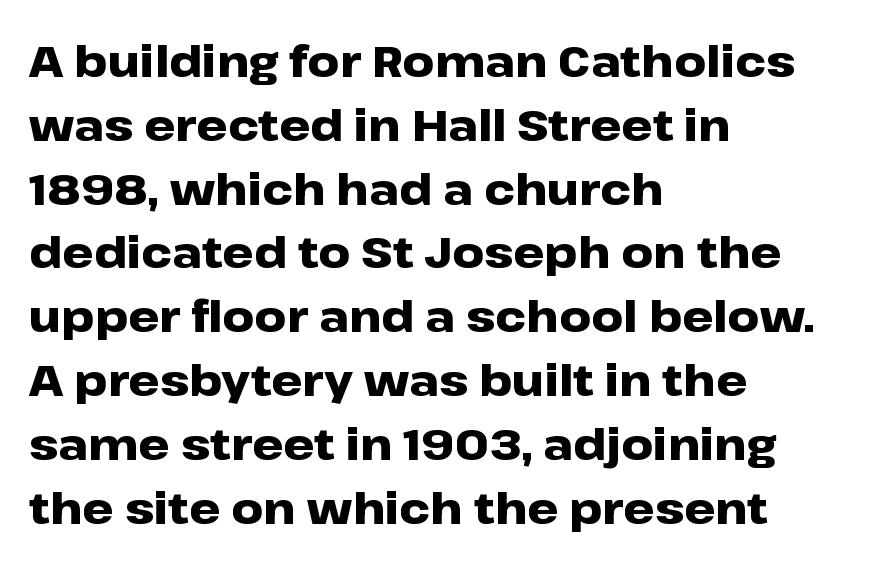
Character widths vary here, with narrow letters taking less room than wide ones. Notice how the passage keeps a crisp vertical edge on the left only. The line-height multiplier appears to be the usual default. Examine the stroke ends and you'll find no serifs. This sample uses an upright cut, with every glyph sitting square on the baseline. The type is set solid horizontally, with unmodified tracking.
